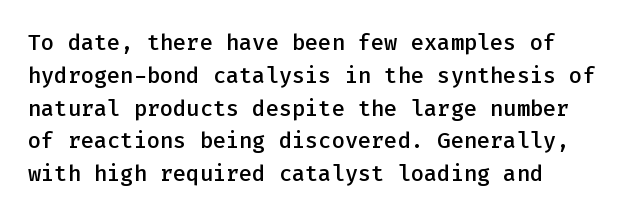
This sample is left-justified, so line endings fall wherever the words run out. Has an underline been added? It has not. The glyphs have the mass of a demibold cut, below bold. Nothing unusual about the tracking: characters are spaced as the font intends.
